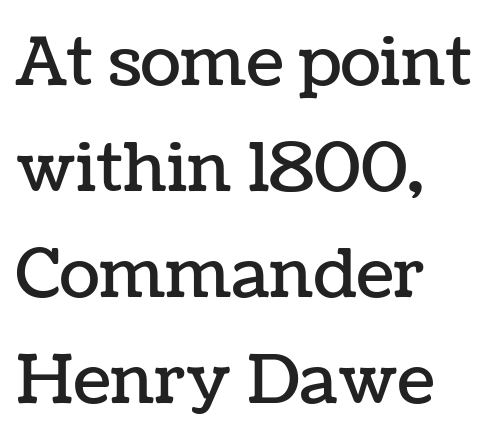
The string is rendered with underlining switched off. Tall strokes in this sample are plumb rather than angled. The tracking reads as untouched default to a designer's eye. In CSS terms this would be text-align: left. A typesetter would call this proportional, since set widths differ per character.
